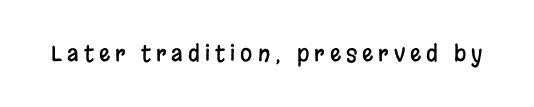
{"italic": "no", "underline": "no", "letter_spacing": "wide", "letter_spacing_em": 0.23, "glyph_px": 22}
